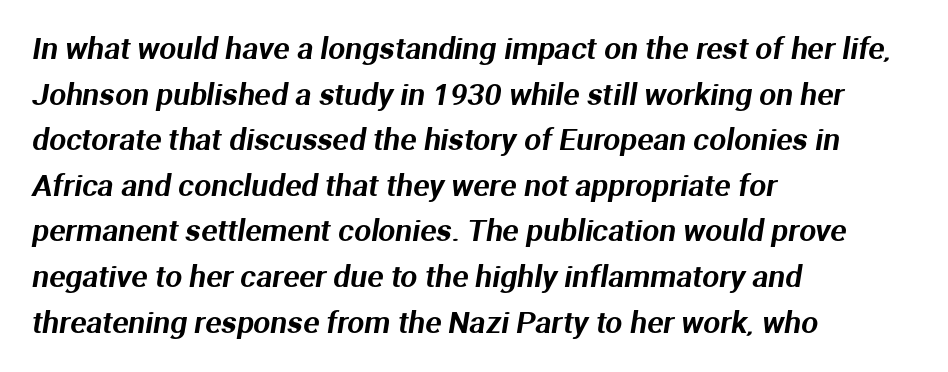
The image shows 30 px sans-serif type; set left-aligned, normal line spacing (1.52x), normal letter spacing, not underlined; medium stroke contrast and a medium x-height.
